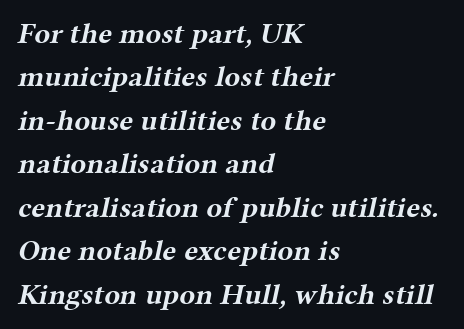
Q: Is the text bold? A: Yes.
Q: Is the typeface a serif or a sans-serif typeface? A: Serif.
Q: Is the text underlined? A: No.
Q: How is the paragraph aligned? A: Left-aligned.
Q: Is the spacing between letters normal or unusually wide? A: Normal.
Q: Is the spacing between lines tight, normal or loose? A: Normal.
Q: Width (condensed, normal, or wide)? A: Wide.
Q: Stroke contrast? A: Medium.
Q: x-height? A: Medium.
Q: Monospaced? A: No.
